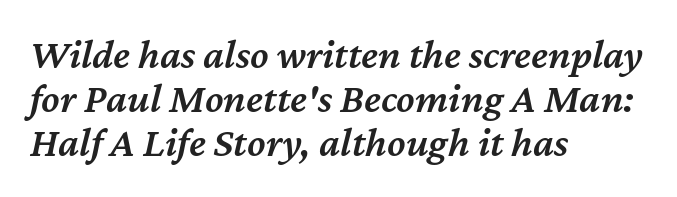
{"italic": "yes", "lean": "right", "slant_degrees": 12, "bold": "semi", "weight": "semibold", "width": "normal", "stroke_contrast": "medium", "x_height": "medium", "monospaced": "no", "underline": "no", "align": "left", "line_spacing": "tight", "line_spacing_ratio": 1.05, "letter_spacing": "normal", "letter_spacing_em": 0.0, "glyph_px": 42}
